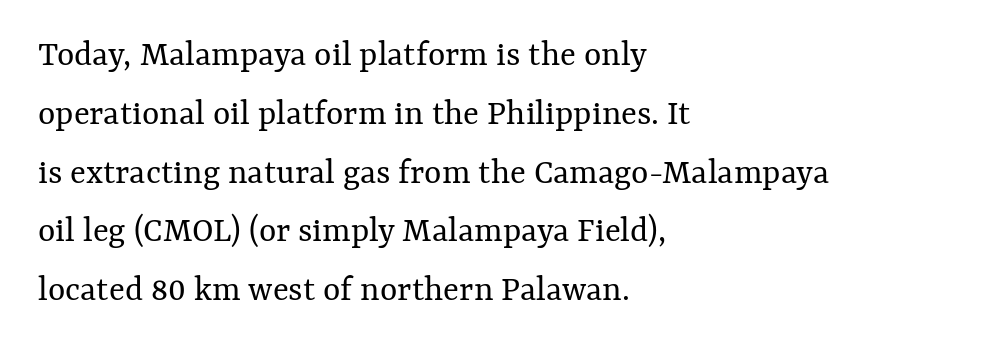
{"italic": "no", "bold": "no", "weight": "regular", "width": "normal", "stroke_contrast": "medium", "x_height": "medium", "monospaced": "no", "underline": "no", "align": "left", "line_spacing": "normal", "line_spacing_ratio": 1.59, "letter_spacing": "normal", "letter_spacing_em": 0.0, "glyph_px": 37}
